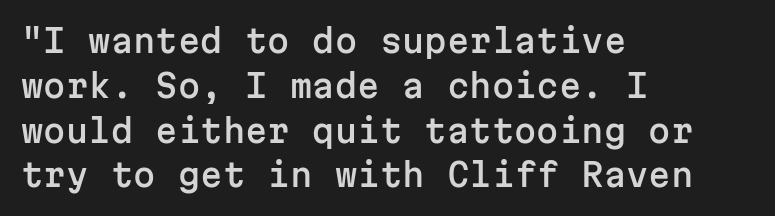
{"serif": "no", "italic": "no", "width": "normal", "stroke_contrast": "low", "x_height": "medium", "monospaced": "yes", "underline": "no", "align": "left", "line_spacing": "normal", "line_spacing_ratio": 1.4, "letter_spacing": "normal", "letter_spacing_em": 0.0, "glyph_px": 32}
